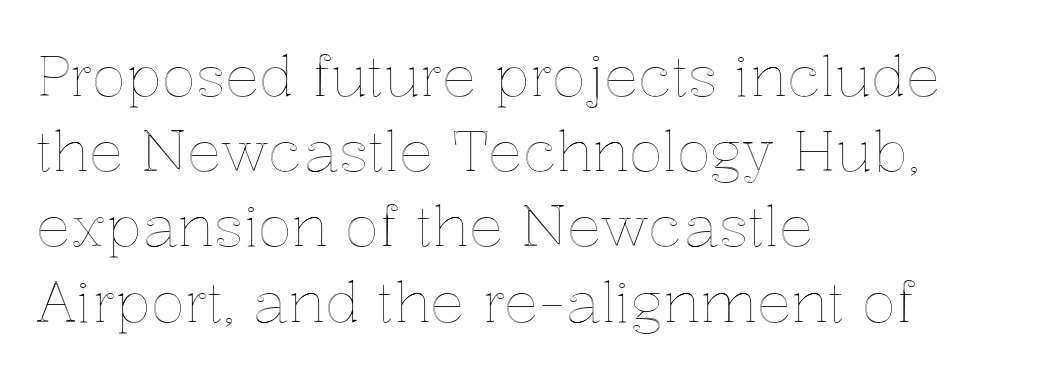
The rendering anchors every line to the left-hand side. The letterforms sit shoulder to shoulder at normal distance. Unlike italic type, these characters show no tilt at all. The space beneath each line is pristine and unruled. Compared with typical paragraphs, the rows here are spaced about the same.
